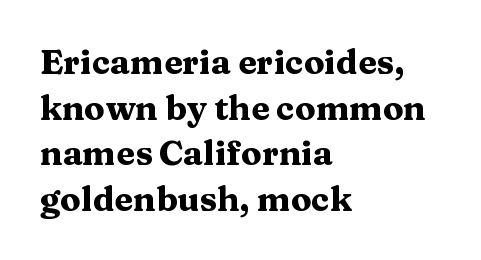
Q: Is the text bold? A: Yes.
Q: Is the text italic (slanted)? A: No, it is upright.
Q: Is the typeface a serif or a sans-serif typeface? A: Serif.
Q: Is the text underlined? A: No.
Q: How is the paragraph aligned? A: Left-aligned.
Q: Is the spacing between letters normal or unusually wide? A: Normal.
Q: Is the spacing between lines tight, normal or loose? A: Normal.
Q: Width (condensed, normal, or wide)? A: Wide.
Q: Stroke contrast? A: Medium.
Q: x-height? A: Medium.
Q: Monospaced? A: No.
